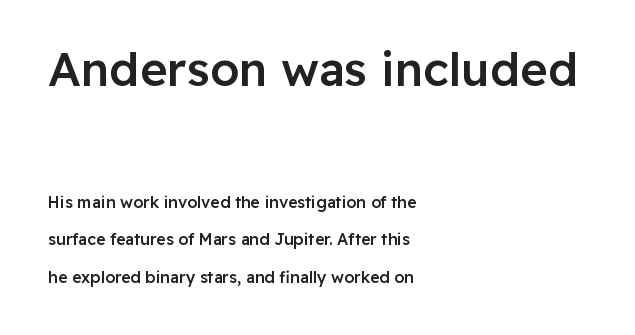
The image shows 47 px semibold sans-serif type, upright; set left-aligned, loose line spacing (2.33x), normal letter spacing, not underlined; the first (top) block is 2.94x larger; low stroke contrast and a medium x-height.
